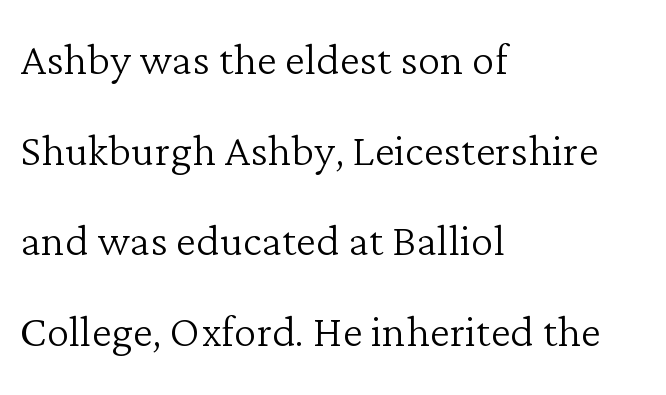
{"serif": "yes", "italic": "no", "bold": "no", "weight": "light", "width": "normal", "stroke_contrast": "low", "x_height": "medium", "monospaced": "no", "underline": "no", "align": "left", "line_spacing": "normal", "line_spacing_ratio": 1.59, "letter_spacing": "normal", "letter_spacing_em": 0.0, "glyph_px": 57}
